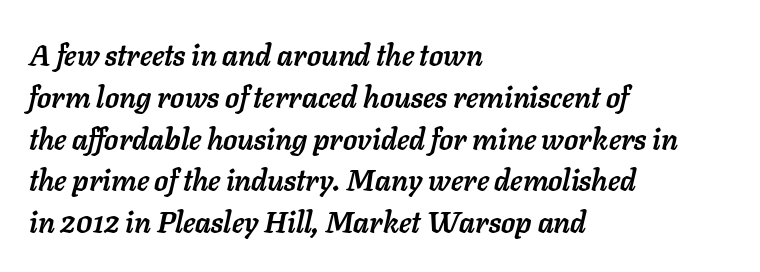
Where is the straight margin? On the left. The gap between lines stays unmarked. Look at the stroke-to-counter ratio: heavy, a bold. These lines were composed using italics. How are the letters spaced? Ordinarily, with no added tracking. These lines sit exactly where default settings would place them.
